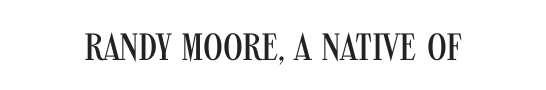
Q: Is the text bold? A: No.
Q: Is the text italic (slanted)? A: No, it is upright.
Q: Is the typeface a serif or a sans-serif typeface? A: Sans-serif.
Q: Is the text underlined? A: No.
Q: Is the spacing between letters normal or unusually wide? A: Normal.
Q: Width (condensed, normal, or wide)? A: Condensed.
Q: Stroke contrast? A: Medium.
Q: x-height? A: Large.
Q: Monospaced? A: No.
